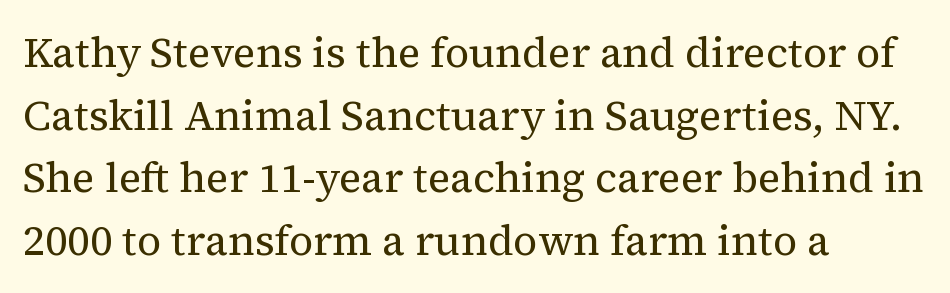
{"serif": "yes", "italic": "no", "bold": "no", "weight": "regular", "width": "normal", "stroke_contrast": "medium", "x_height": "medium", "monospaced": "no", "underline": "no", "align": "left", "line_spacing": "normal", "line_spacing_ratio": 1.49, "letter_spacing": "normal", "letter_spacing_em": 0.0, "glyph_px": 42}
